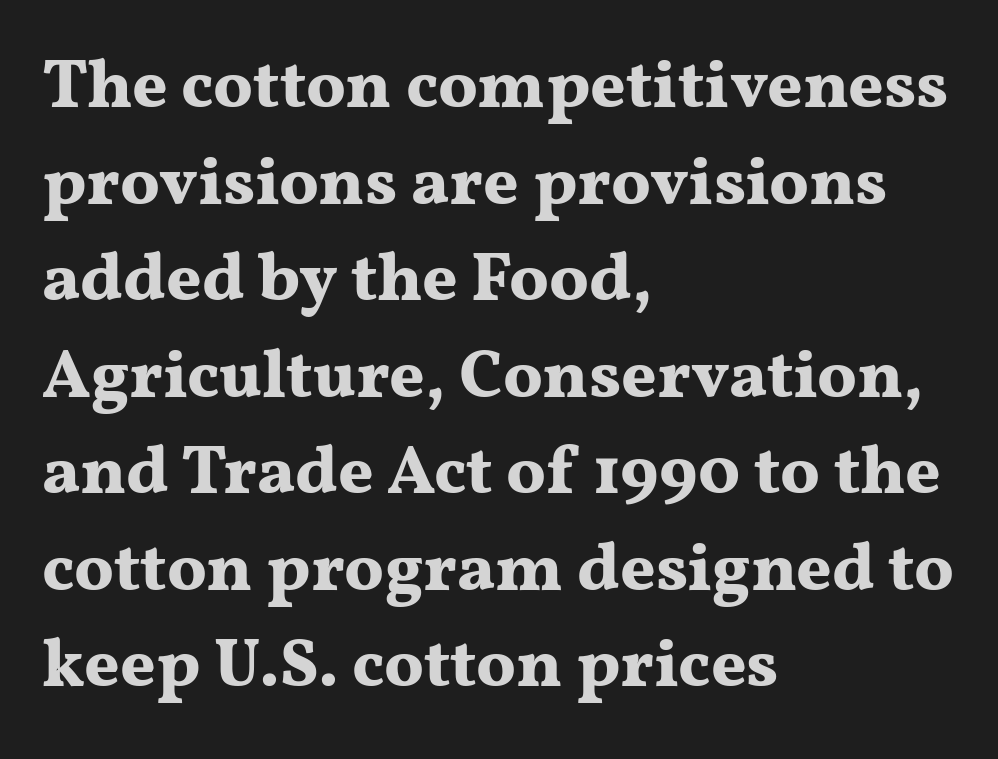
{"serif": "yes", "italic": "no", "bold": "yes", "weight": "bold", "width": "wide", "stroke_contrast": "medium", "x_height": "medium", "monospaced": "no", "underline": "no", "align": "left", "line_spacing": "normal", "line_spacing_ratio": 1.42, "letter_spacing": "normal", "letter_spacing_em": 0.0, "glyph_px": 68}
